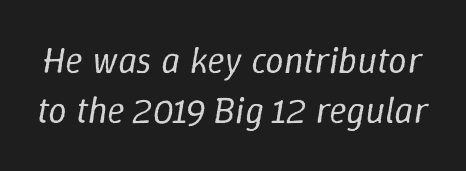
Q: Is the text bold? A: No.
Q: Is the text italic (slanted)? A: Yes, it leans right by about 9 degrees.
Q: Is the text underlined? A: No.
Q: Is the spacing between letters normal or unusually wide? A: Normal.
Q: Is the spacing between lines tight, normal or loose? A: Normal.
Q: Width (condensed, normal, or wide)? A: Normal.
Q: Stroke contrast? A: Low.
Q: x-height? A: Medium.
Q: Monospaced? A: No.
